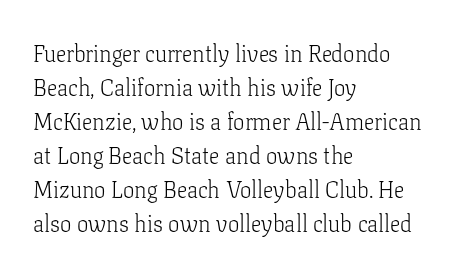
{"italic": "no", "bold": "no", "underline": "no", "align": "left", "line_spacing": "normal", "line_spacing_ratio": 1.48, "letter_spacing": "normal", "letter_spacing_em": 0.0, "glyph_px": 23}
